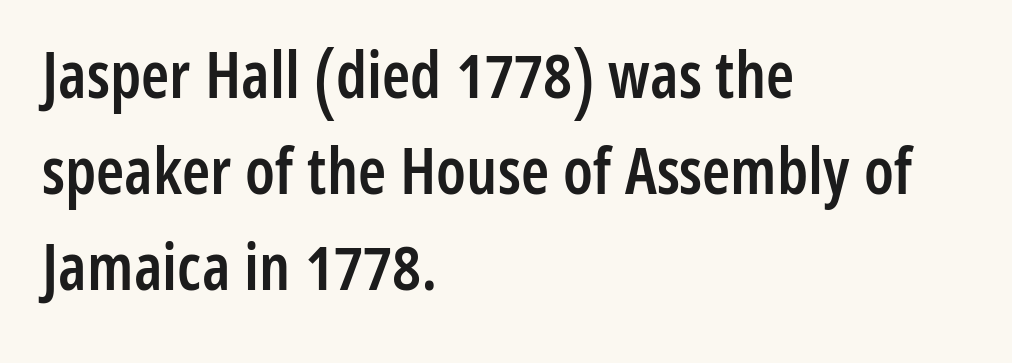
The image shows 64 px semibold, condensed sans-serif type, upright; set left-aligned, normal line spacing (1.5x), normal letter spacing, not underlined; low stroke contrast and a medium x-height.
